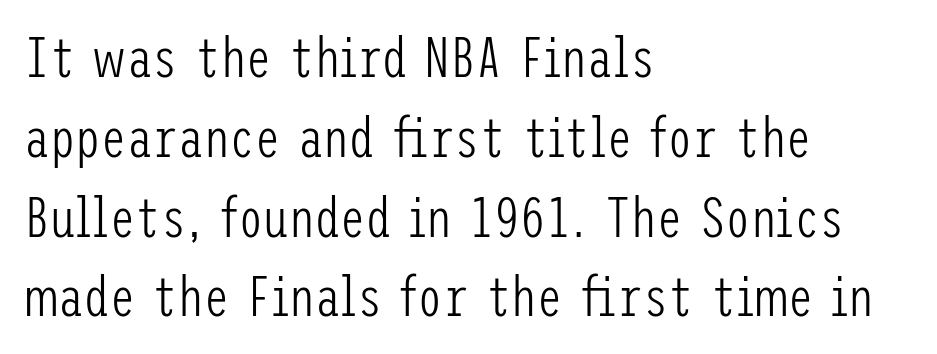
These lines sit exactly where default settings would place them. Examine the stroke ends and you'll find no serifs. Does the lettering tilt? It doesn't — this is upright. A light-to-regular cut is what we see here.
